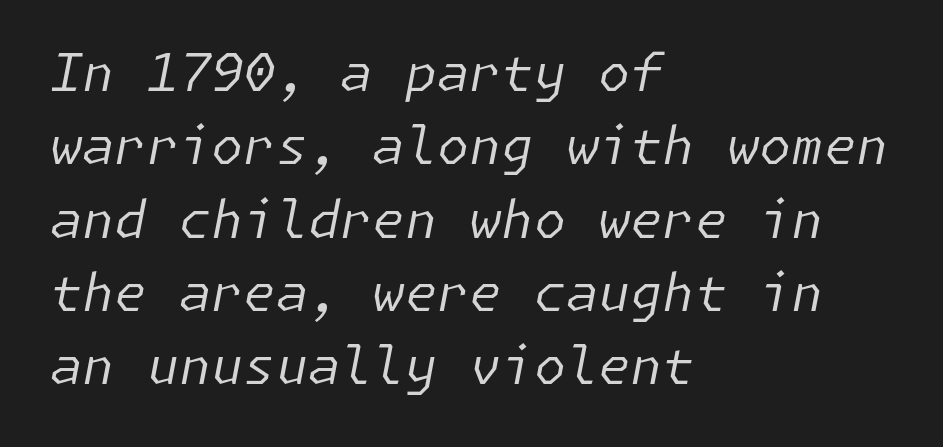
Here the glyphs are tracked normally, forming tight word shapes. Is there much room between lines? A standard amount, neither cramped nor airy. The glyphs are unaccompanied by any horizontal stroke below them. Caption: face not bold, strokes unweighted. The rag falls on the right side of this text block. Slant detected: the letters are inclined.
